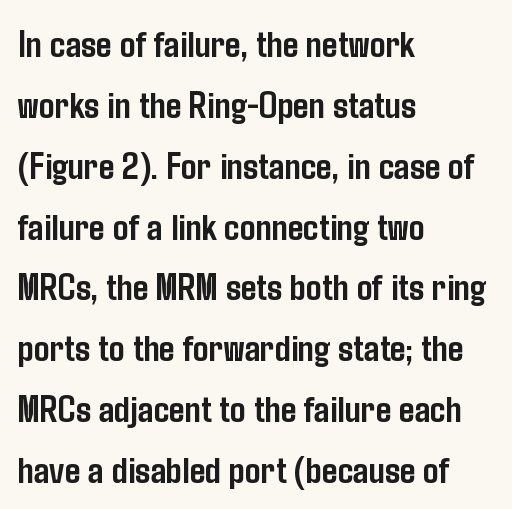
The image shows 39 px semibold, condensed sans-serif type, upright; set left-aligned, normal line spacing (1.56x), normal letter spacing, not underlined; low stroke contrast and a medium x-height.
